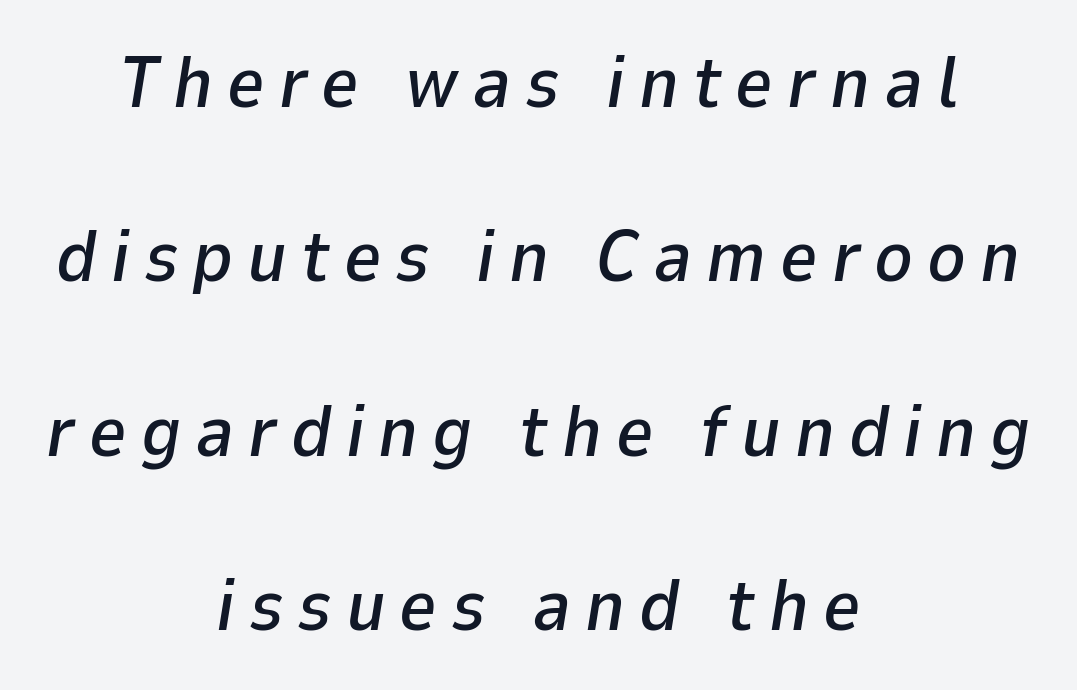
{"italic": "yes", "lean": "right", "slant_degrees": 9, "width": "normal", "stroke_contrast": "low", "x_height": "medium", "monospaced": "no", "underline": "no", "align": "center", "line_spacing": "loose", "line_spacing_ratio": 2.39, "glyph_px": 73}
